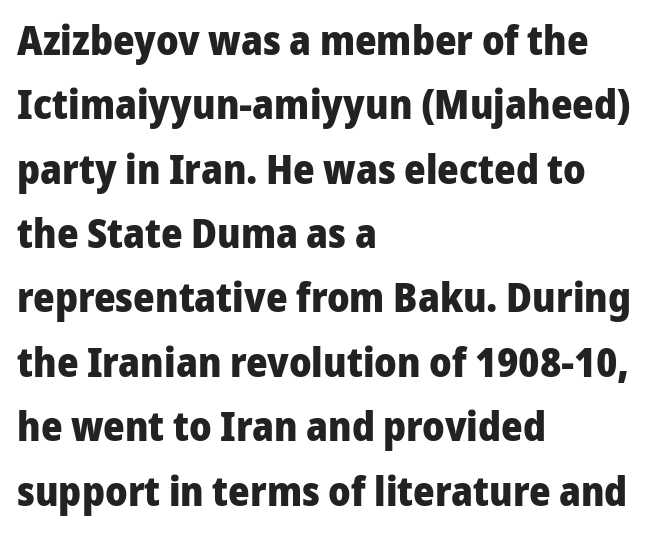
{"serif": "no", "italic": "no", "bold": "yes", "weight": "heavy", "width": "normal", "stroke_contrast": "low", "x_height": "medium", "monospaced": "no", "underline": "no", "align": "left", "line_spacing": "normal", "line_spacing_ratio": 1.57, "letter_spacing": "normal", "letter_spacing_em": 0.0, "glyph_px": 41}
